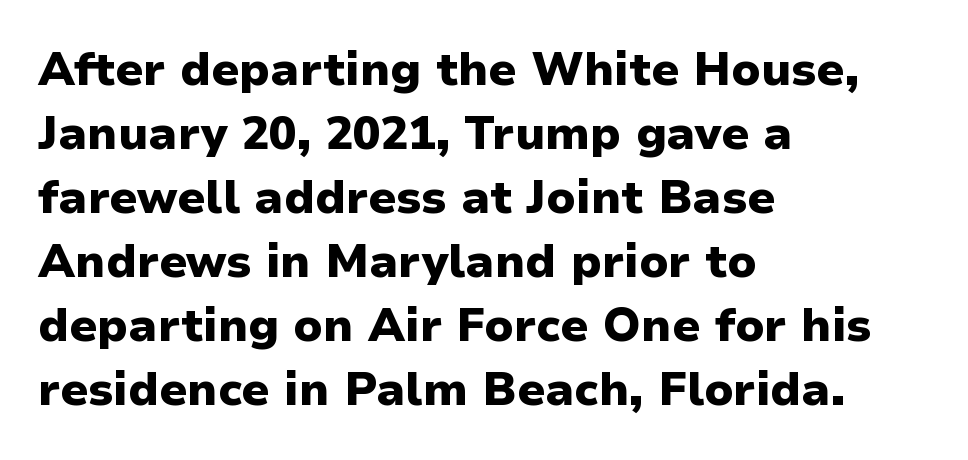
{"serif": "no", "italic": "no", "bold": "yes", "weight": "heavy", "width": "normal", "stroke_contrast": "low", "x_height": "medium", "monospaced": "no", "underline": "no", "align": "left", "line_spacing": "normal", "line_spacing_ratio": 1.39, "letter_spacing": "normal", "letter_spacing_em": 0.0, "glyph_px": 46}
